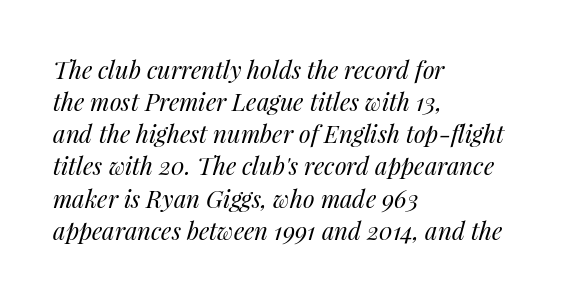
{"italic": "yes", "lean": "right", "slant_degrees": 14, "bold": "no", "underline": "no", "align": "left", "line_spacing": "normal", "line_spacing_ratio": 1.34, "letter_spacing": "normal", "letter_spacing_em": 0.0, "glyph_px": 24}
